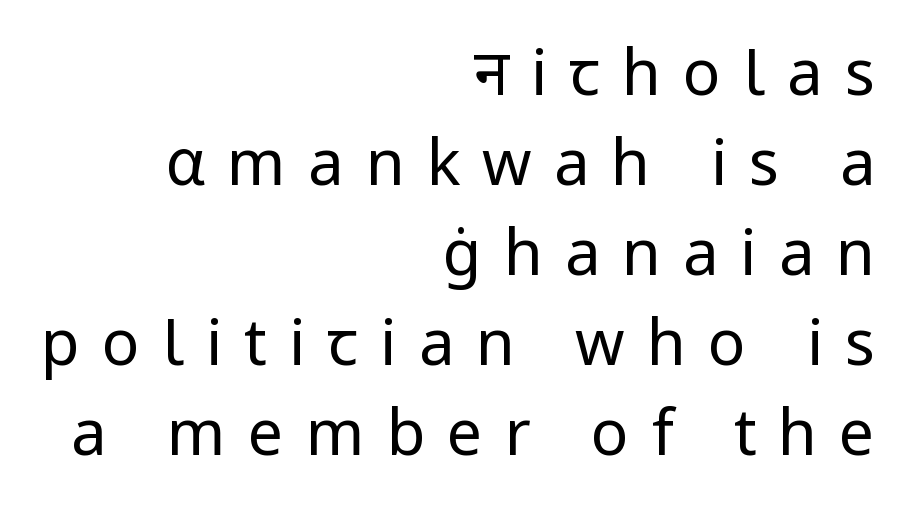
{"serif": "no", "italic": "no", "bold": "no", "weight": "regular", "width": "normal", "stroke_contrast": "low", "x_height": "medium", "monospaced": "no", "underline": "no", "align": "right", "line_spacing": "normal", "line_spacing_ratio": 1.43, "letter_spacing": "wide", "letter_spacing_em": 0.35, "glyph_px": 63}
